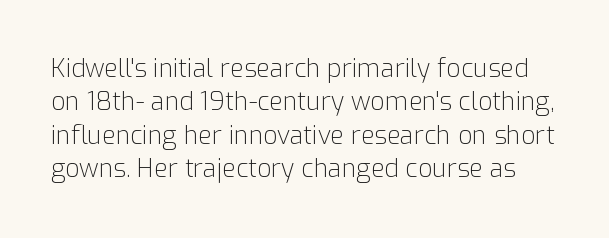
A typesetter would mark this as roman, not italic. Unmarked baselines from the first word to the last. The line texture is even and compact thanks to regular tracking. Reading down the column, the eye jumps a familiar distance to each next line.
